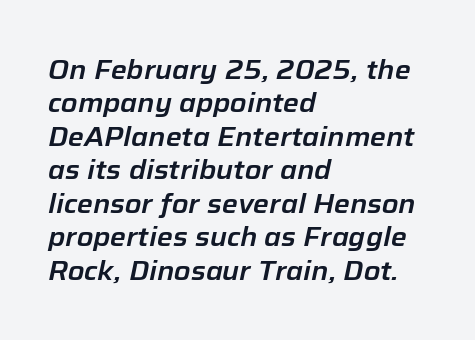
Does the copy run flush right? No — it runs flush left. Each row of text sits above clean, open space. A typesetter would call this zero additional tracking. Slanted lettering throughout.
